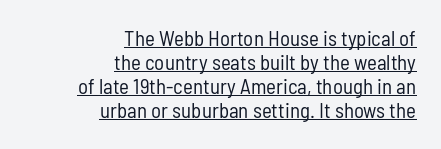
{"italic": "no", "bold": "no", "underline": "yes", "align": "right", "line_spacing": "tight", "line_spacing_ratio": 1.15, "letter_spacing": "normal", "letter_spacing_em": 0.0, "glyph_px": 21}
